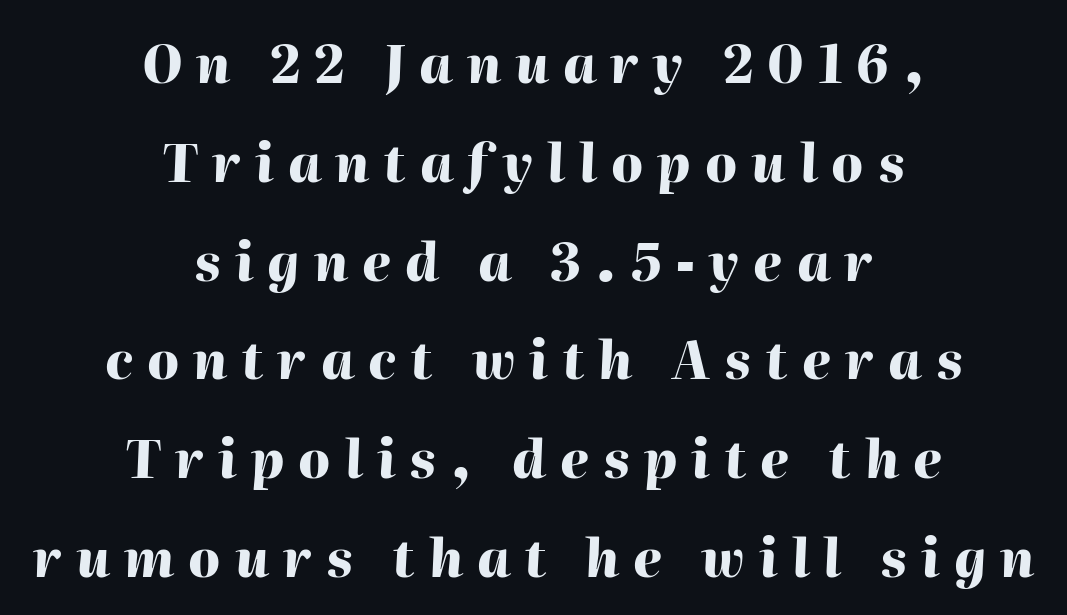
The image shows 52 px heavy type, italic (leaning right); set centered, loose line spacing (1.9x), unusually wide letter spacing (+0.27 em), not underlined; high stroke contrast and a medium x-height.
